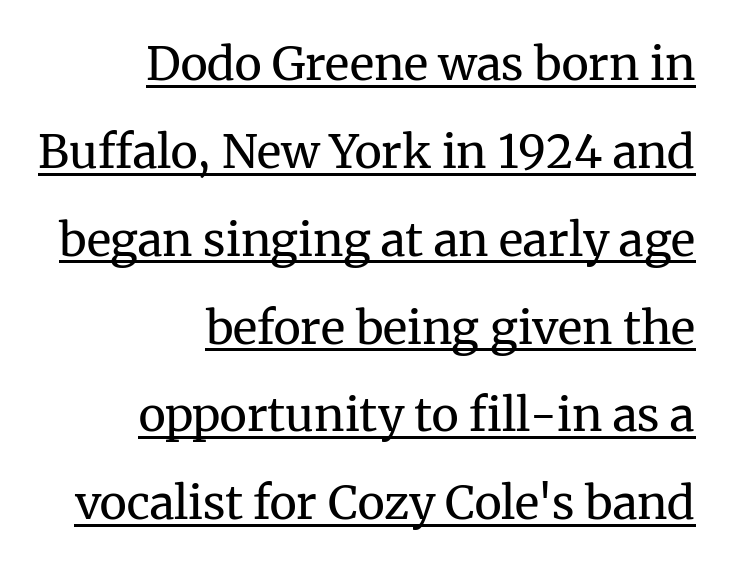
{"serif": "yes", "italic": "no", "bold": "no", "weight": "regular", "width": "normal", "stroke_contrast": "medium", "x_height": "medium", "monospaced": "no", "underline": "yes", "align": "right", "line_spacing": "loose", "line_spacing_ratio": 1.91, "letter_spacing": "normal", "letter_spacing_em": 0.0, "glyph_px": 46}
